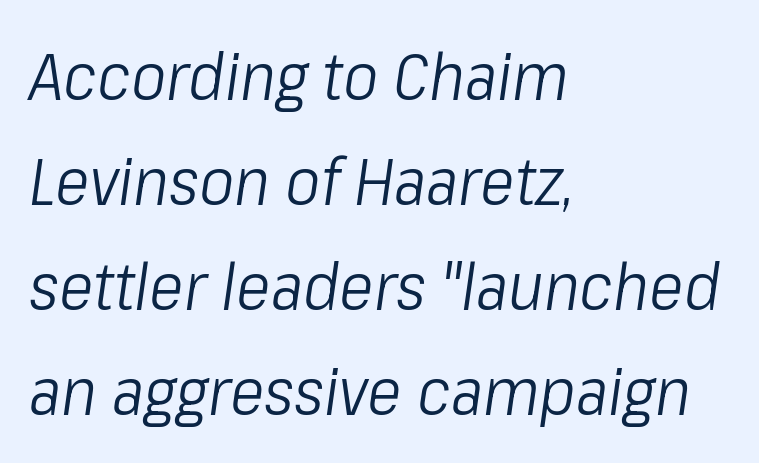
Q: Is the text bold? A: No.
Q: Is the text italic (slanted)? A: Yes, it leans right by about 8 degrees.
Q: Is the text underlined? A: No.
Q: How is the paragraph aligned? A: Left-aligned.
Q: Is the spacing between letters normal or unusually wide? A: Normal.
Q: Is the spacing between lines tight, normal or loose? A: Normal.
Q: Width (condensed, normal, or wide)? A: Condensed.
Q: Stroke contrast? A: Low.
Q: x-height? A: Medium.
Q: Monospaced? A: No.
